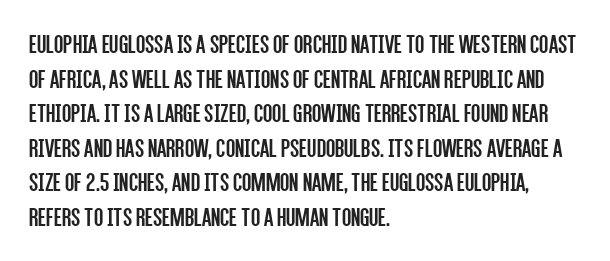
The image shows 27 px text type, upright; set left-aligned, normal line spacing (1.28x), normal letter spacing, not underlined.
